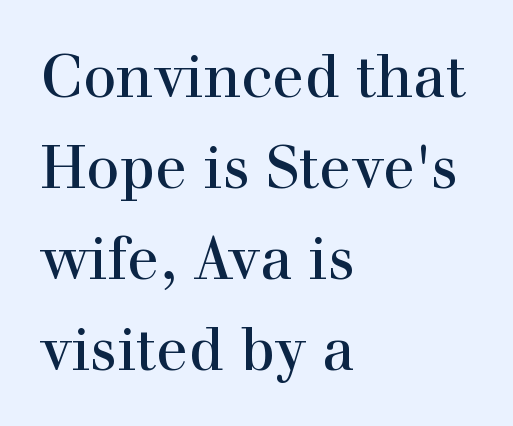
{"serif": "yes", "italic": "no", "width": "normal", "x_height": "medium", "monospaced": "no", "underline": "no", "align": "left", "line_spacing": "normal", "line_spacing_ratio": 1.54, "letter_spacing": "normal", "letter_spacing_em": 0.0, "glyph_px": 59}
